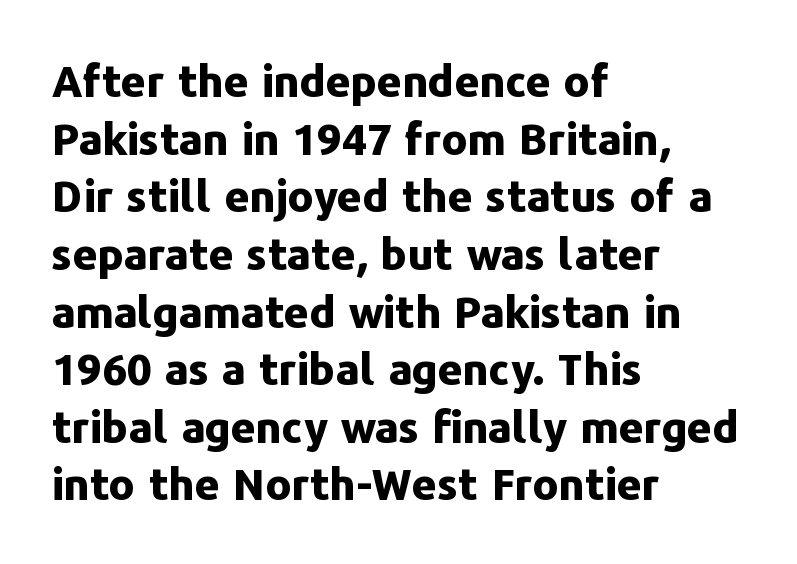
{"serif": "no", "italic": "no", "bold": "yes", "weight": "bold", "width": "normal", "stroke_contrast": "low", "x_height": "medium", "monospaced": "no", "underline": "no", "align": "left", "line_spacing": "normal", "line_spacing_ratio": 1.31, "letter_spacing": "normal", "letter_spacing_em": 0.0, "glyph_px": 44}
